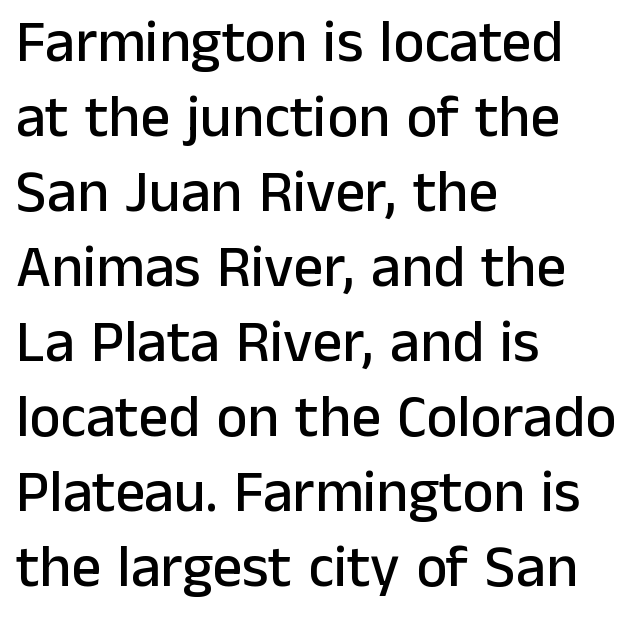
Just letters on the line, the space beneath them empty. The typography opts for an upright posture over an oblique one. Here the designer chose a conventional face with non-uniform glyph widths. Font category for this specimen: sans-serif.
